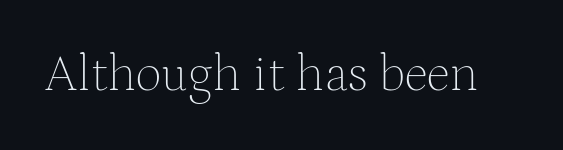
The image shows 52 px thin serif type, upright; set normal letter spacing, not underlined; medium stroke contrast and a medium x-height.
